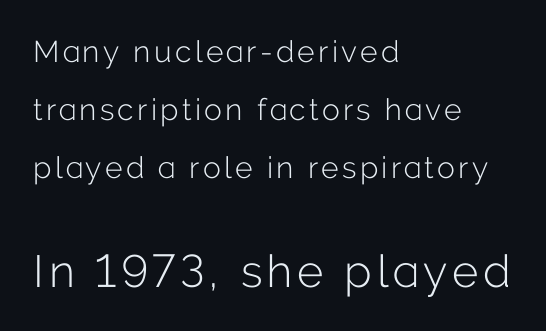
{"serif": "no", "italic": "no", "bold": "no", "weight": "light", "width": "normal", "stroke_contrast": "low", "x_height": "medium", "monospaced": "no", "underline": "no", "align": "left", "line_spacing": "loose", "line_spacing_ratio": 1.94, "larger_block": "second", "size_ratio": 1.5, "glyph_px": 45}
